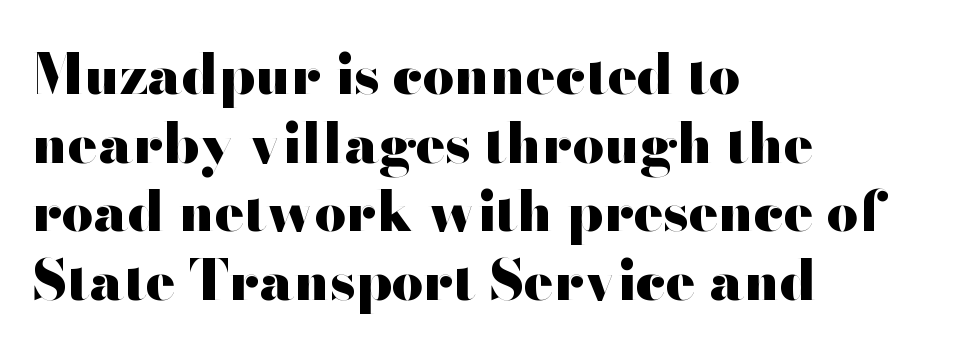
Q: Is the text bold? A: Yes.
Q: Is the text italic (slanted)? A: No, it is upright.
Q: Is the typeface a serif or a sans-serif typeface? A: Sans-serif.
Q: Is the text underlined? A: No.
Q: How is the paragraph aligned? A: Left-aligned.
Q: Is the spacing between letters normal or unusually wide? A: Normal.
Q: Is the spacing between lines tight, normal or loose? A: Normal.
Q: Width (condensed, normal, or wide)? A: Wide.
Q: Stroke contrast? A: High.
Q: x-height? A: Small.
Q: Monospaced? A: No.
